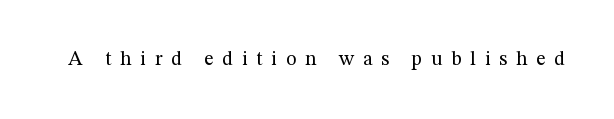
Q: Is the text bold? A: No.
Q: Is the text italic (slanted)? A: No, it is upright.
Q: Is the text underlined? A: No.
Q: Is the spacing between letters normal or unusually wide? A: Unusually wide.
